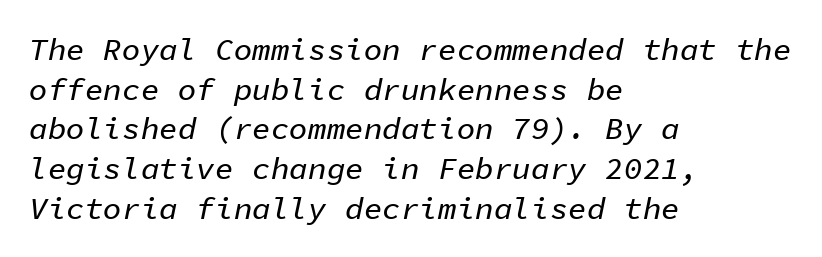
The image shows 31 px text type, italic (leaning right), monospaced; set left-aligned, normal line spacing (1.28x), normal letter spacing, not underlined; low stroke contrast and a medium x-height.
